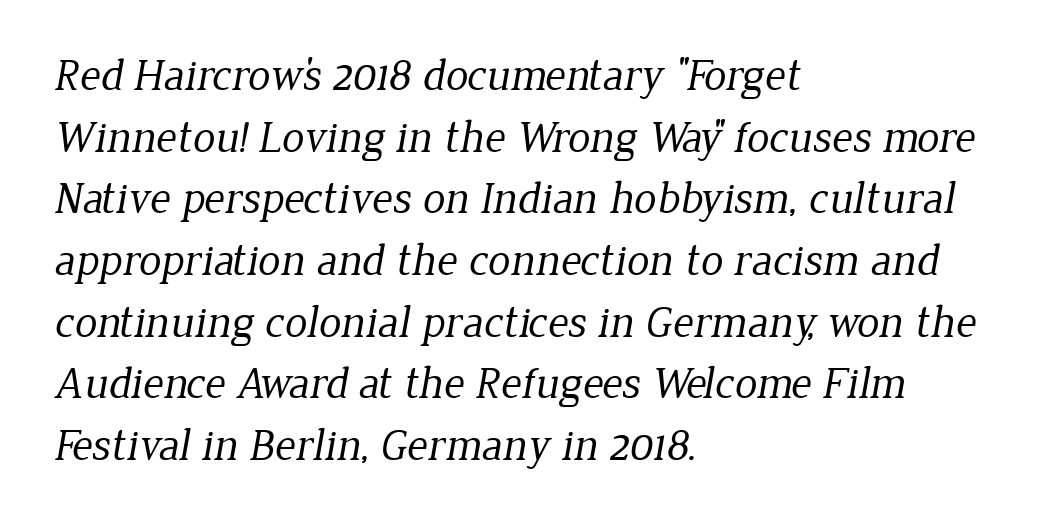
In terms of letterform style, serifs are clearly present. Compared with typical body copy, the letter spacing here is the same. Any mark beneath the type? The region is blank. The rendering anchors every line to the left-hand side. Ink coverage per letter is moderate at most.
